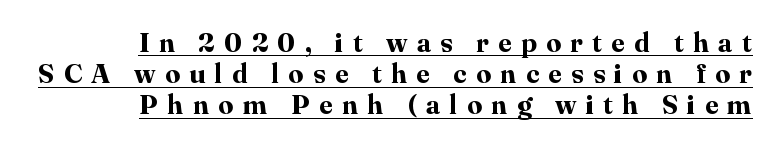
This rendering features underlined lettering. The typography opts for an upright posture over an oblique one. Right-aligned paragraph, ragged on the left. Quick note: interline space is minimal. Bold? Absolutely — the strokes are thick and heavy. How are the letters spaced? Widely, with obvious added tracking.
